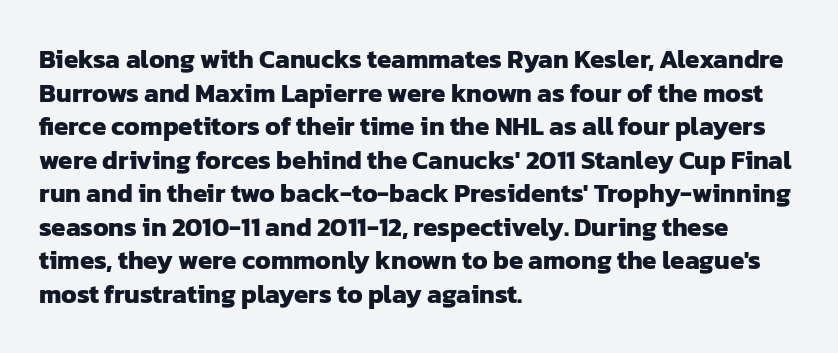
Unmarked baselines from the first word to the last. Line starts are locked; line ends wander. The characters look thick and weighty, a clear bold. Rows of type keep a routine distance in the vertical direction.
